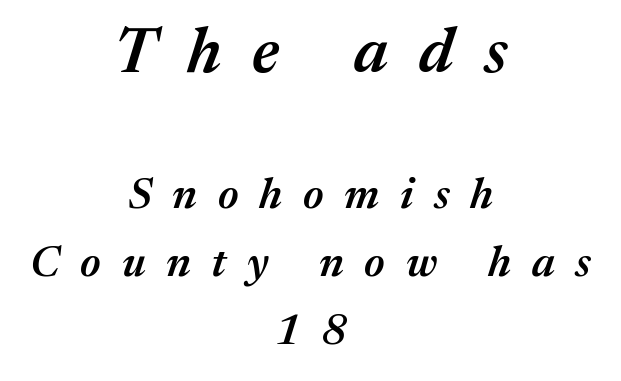
The image shows 64 px semibold type, italic (leaning right); set centered, normal line spacing (1.58x), unusually wide letter spacing (+0.48 em), not underlined; the first (top) block is 1.49x larger; medium stroke contrast and a medium x-height.
